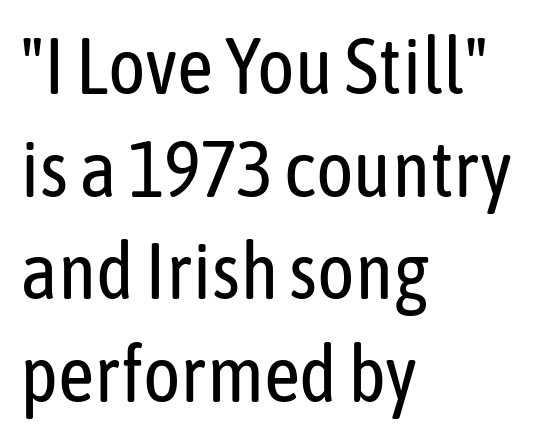
The image shows 79 px regular-weight, condensed sans-serif type, upright; set left-aligned, normal line spacing (1.3x), normal letter spacing, not underlined; low stroke contrast and a medium x-height.
